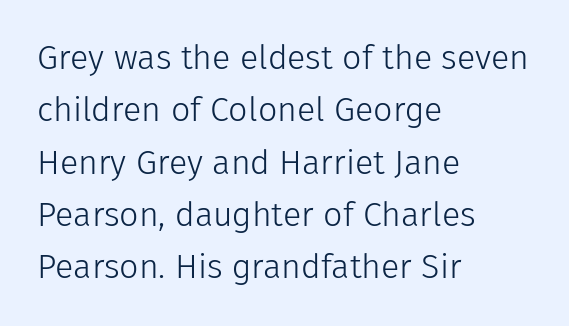
Q: Is the text bold? A: No.
Q: Is the text italic (slanted)? A: No, it is upright.
Q: Is the typeface a serif or a sans-serif typeface? A: Sans-serif.
Q: Is the text underlined? A: No.
Q: How is the paragraph aligned? A: Left-aligned.
Q: Is the spacing between letters normal or unusually wide? A: Normal.
Q: Is the spacing between lines tight, normal or loose? A: Normal.
Q: Width (condensed, normal, or wide)? A: Normal.
Q: Stroke contrast? A: Low.
Q: x-height? A: Medium.
Q: Monospaced? A: No.
